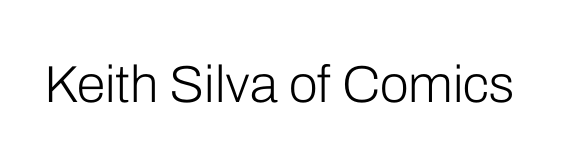
A bare baseline throughout the passage. No heavy texture on the line: the type isn't bold. The axis of the letterforms is exactly vertical. Is this a sans? Yes — the strokes have no serifs.
